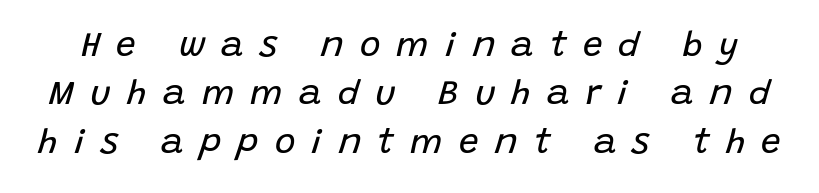
{"italic": "yes", "lean": "right", "slant_degrees": 15, "bold": "no", "weight": "regular", "width": "normal", "stroke_contrast": "low", "x_height": "large", "monospaced": "no", "underline": "no", "line_spacing": "normal", "line_spacing_ratio": 1.38, "letter_spacing": "wide", "letter_spacing_em": 0.46, "glyph_px": 35}
